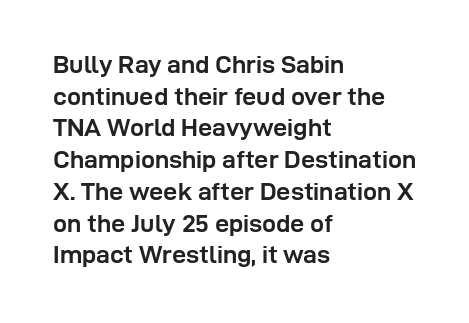
The image shows 25 px bold type, upright; set left-aligned, normal line spacing (1.27x), normal letter spacing, not underlined.
